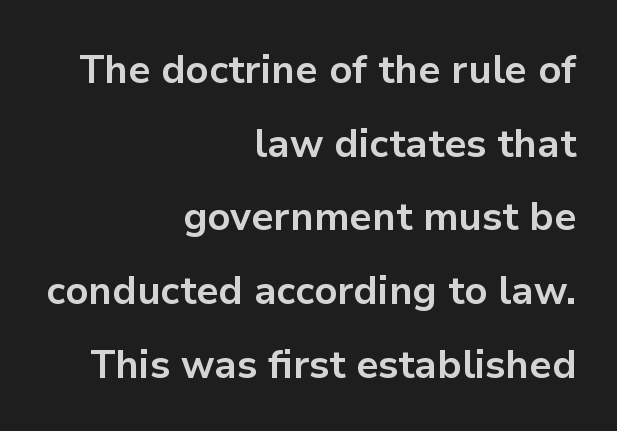
The image shows 39 px bold sans-serif type, upright; set right-aligned, line spacing 1.89x, normal letter spacing, not underlined; low stroke contrast and a medium x-height.
